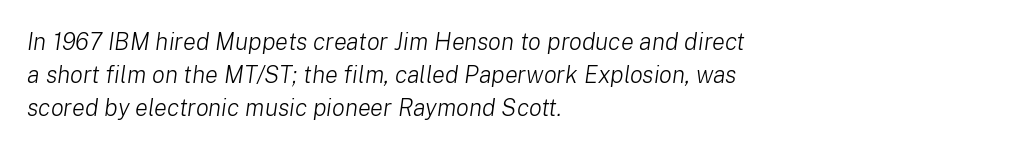
The image shows 24 px text type, italic (leaning right); set left-aligned, normal line spacing (1.37x), normal letter spacing, not underlined.
